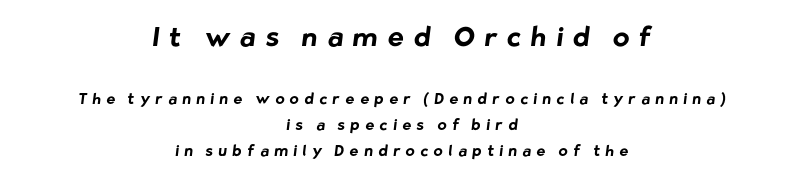
The image shows 27 px bold type; set centered, line spacing 1.72x, unusually wide letter spacing (+0.37 em), not underlined; the first (top) block is 1.8x larger.
